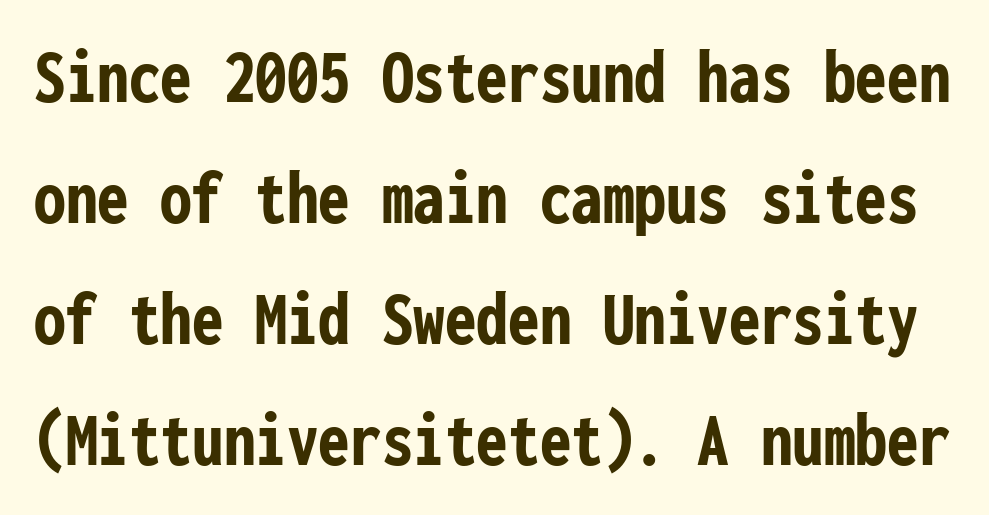
Vertical strokes here are truly vertical. In terms of letterspacing, this is plain default setting. Unlike a traditional serif, this face leaves its strokes unadorned. Notice how thick the strokes are: this is what a full bold looks like. You could count columns in this text — the font is strictly monospaced. Plain, unruled lines of type.
